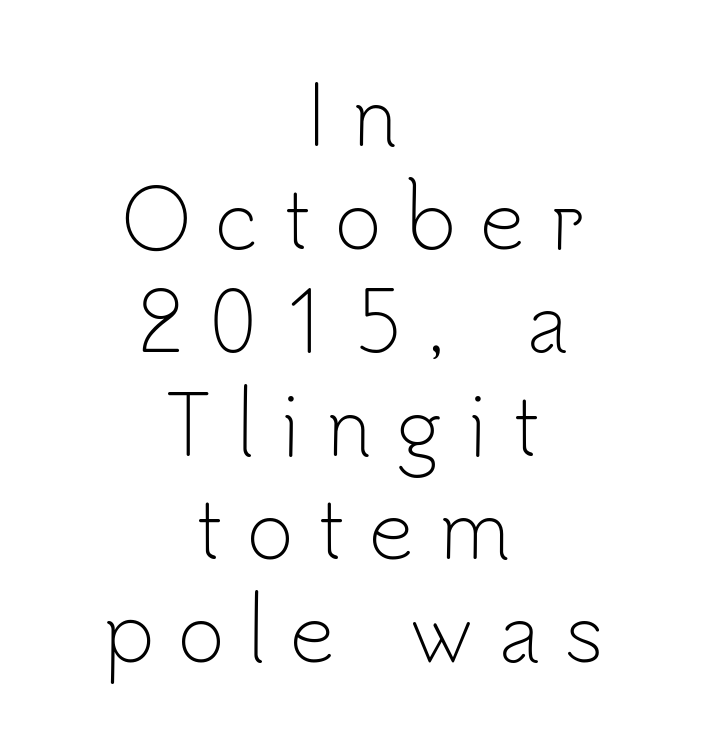
Is this a heavy cut? Hardly; it is regular or lighter. No italicization has been applied; the sample stays upright. Proportional: the letters do not fall into vertical columns. The rag falls on both sides of this text block equally. Letterform terminals end flat and unadorned throughout the passage. The block of text has a typical density, with ordinary space between rows.
